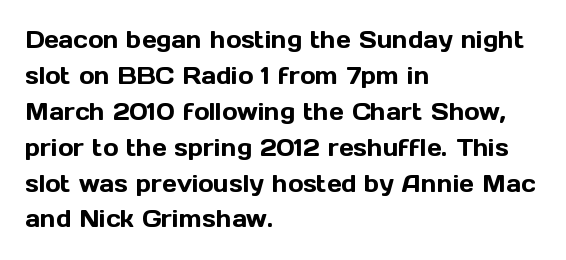
The image shows 23 px text type, upright; set left-aligned, normal line spacing (1.56x), normal letter spacing, not underlined.
